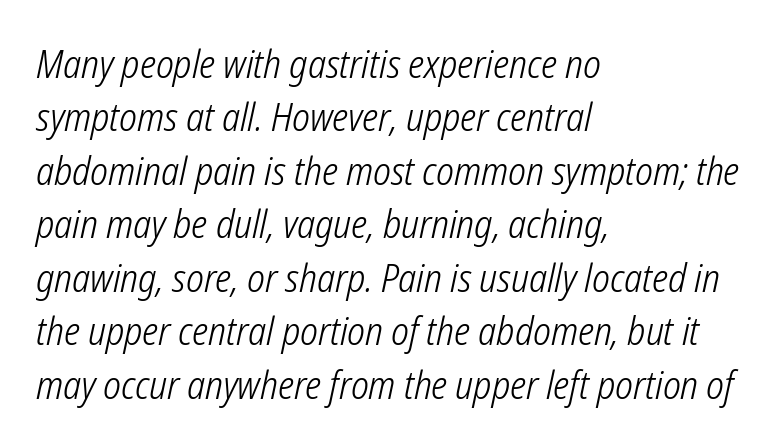
Q: Is the text bold? A: No.
Q: Is the text italic (slanted)? A: Yes, it leans right by about 12 degrees.
Q: Is the text underlined? A: No.
Q: How is the paragraph aligned? A: Left-aligned.
Q: Is the spacing between letters normal or unusually wide? A: Normal.
Q: Is the spacing between lines tight, normal or loose? A: Normal.
Q: Width (condensed, normal, or wide)? A: Condensed.
Q: Stroke contrast? A: Low.
Q: x-height? A: Medium.
Q: Monospaced? A: No.
